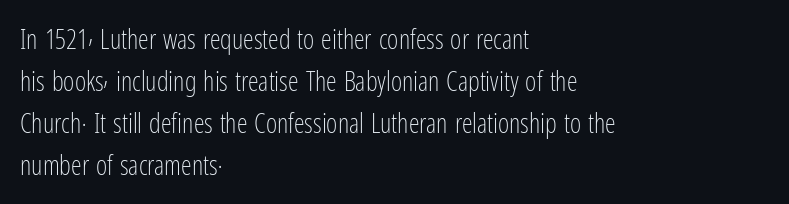
Each new line begins a customary step beneath the previous one. The passage shown is not underscored anywhere. Weight: not bold — regular or lighter. Nope, not italic — everything's standing straight. A classic flush-left, rag-right setting is used for this passage.
